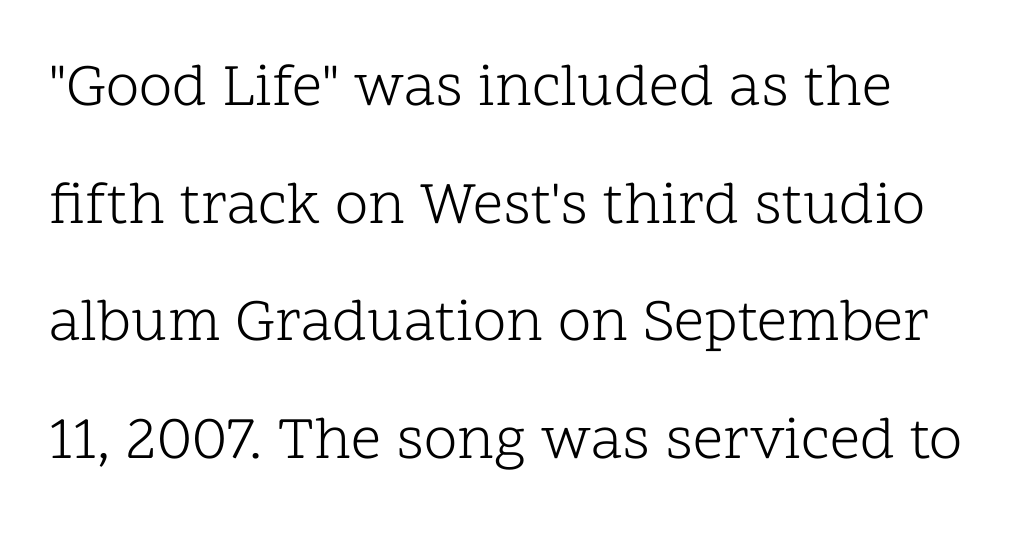
Q: Is the text bold? A: No.
Q: Is the text italic (slanted)? A: No, it is upright.
Q: Is the typeface a serif or a sans-serif typeface? A: Serif.
Q: Is the text underlined? A: No.
Q: Is the spacing between letters normal or unusually wide? A: Normal.
Q: Is the spacing between lines tight, normal or loose? A: Loose.
Q: Width (condensed, normal, or wide)? A: Normal.
Q: Stroke contrast? A: Low.
Q: x-height? A: Medium.
Q: Monospaced? A: No.
